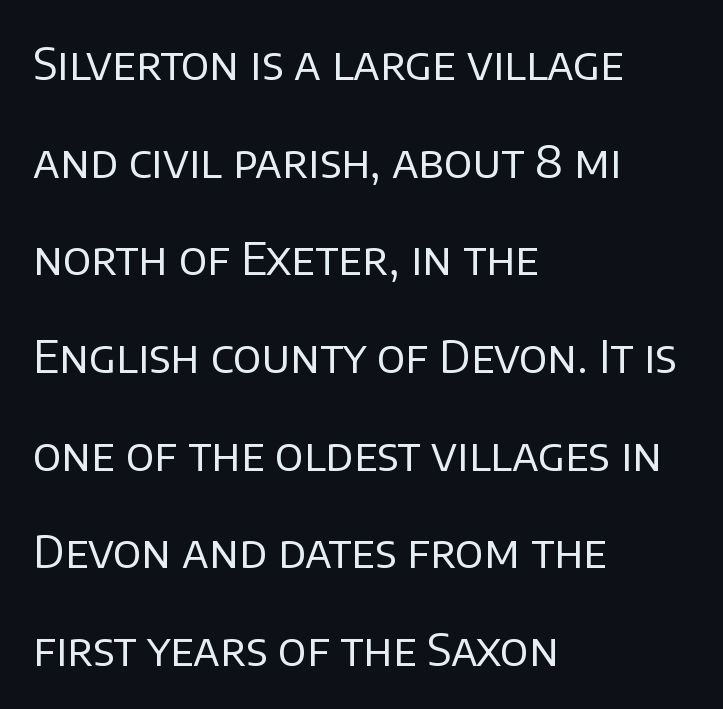
Q: Is the text bold? A: No.
Q: Is the text italic (slanted)? A: No, it is upright.
Q: Is the typeface a serif or a sans-serif typeface? A: Sans-serif.
Q: Is the text underlined? A: No.
Q: How is the paragraph aligned? A: Left-aligned.
Q: Is the spacing between letters normal or unusually wide? A: Normal.
Q: Is the spacing between lines tight, normal or loose? A: Loose.
Q: Width (condensed, normal, or wide)? A: Normal.
Q: Stroke contrast? A: Low.
Q: x-height? A: Large.
Q: Monospaced? A: No.
